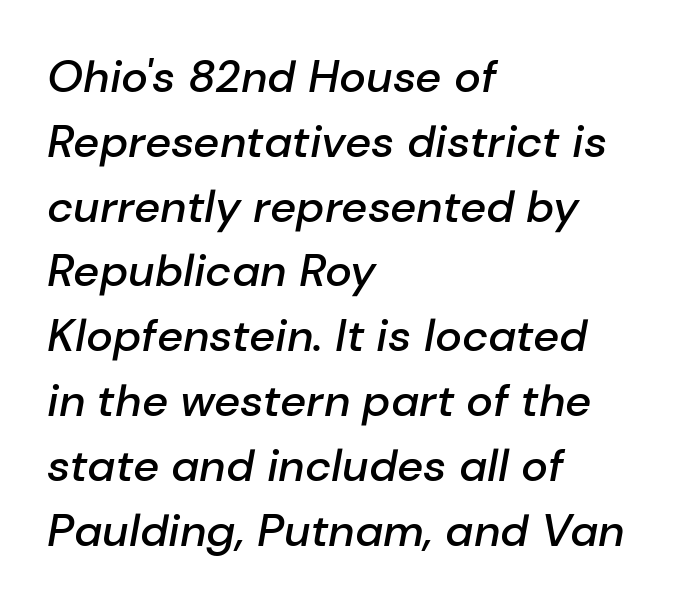
The image shows 45 px semibold type, italic (leaning right); set left-aligned, normal line spacing (1.44x), normal letter spacing, not underlined; low stroke contrast and a medium x-height.
